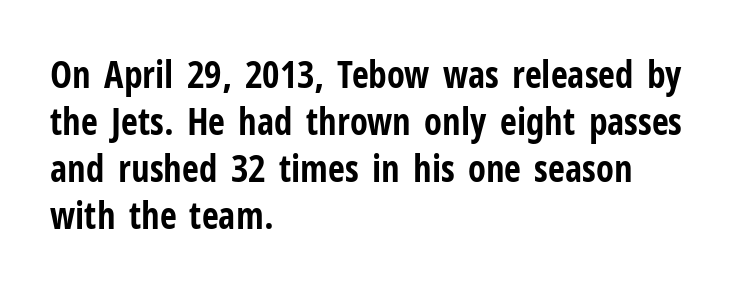
The image shows 37 px bold, condensed sans-serif type, upright; set left-aligned, normal line spacing (1.27x), normal letter spacing, not underlined; low stroke contrast and a medium x-height.
